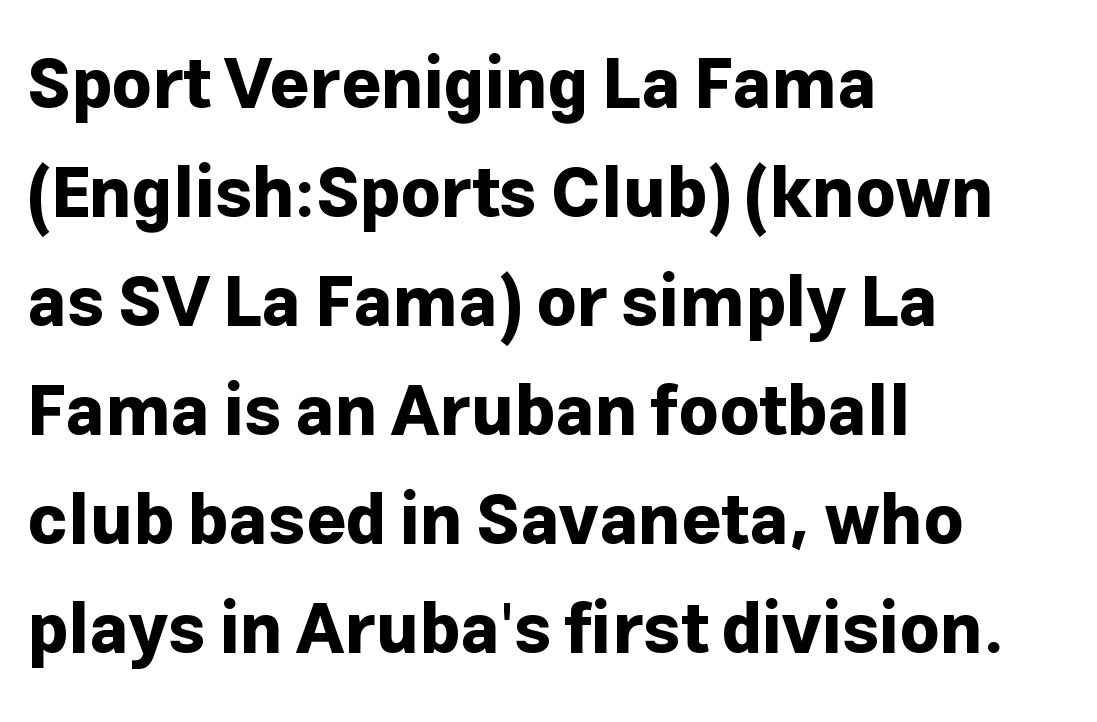
The image shows 69 px bold sans-serif type, upright; set left-aligned, normal line spacing (1.58x), normal letter spacing, not underlined; low stroke contrast and a medium x-height.
